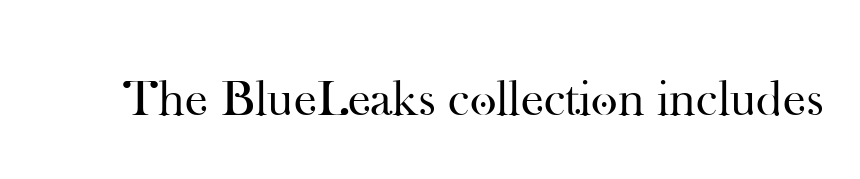
The image shows 51 px regular-weight serif type, upright; set normal letter spacing, not underlined; high stroke contrast and a small x-height.
